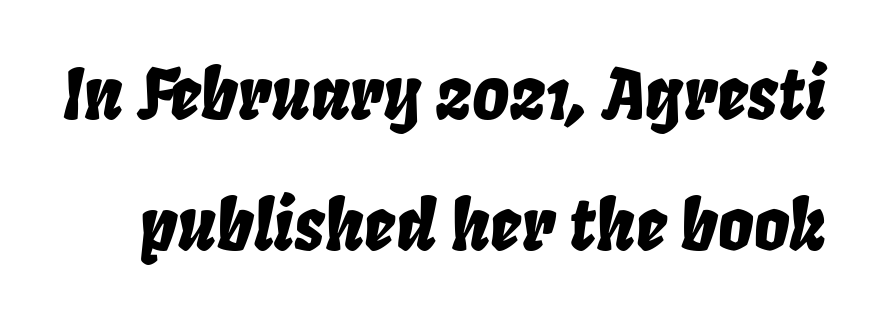
Q: Is the text italic (slanted)? A: Yes, it leans right by about 8 degrees.
Q: Is the text underlined? A: No.
Q: Is the spacing between letters normal or unusually wide? A: Normal.
Q: Width (condensed, normal, or wide)? A: Condensed.
Q: Stroke contrast? A: Low.
Q: x-height? A: Large.
Q: Monospaced? A: No.
